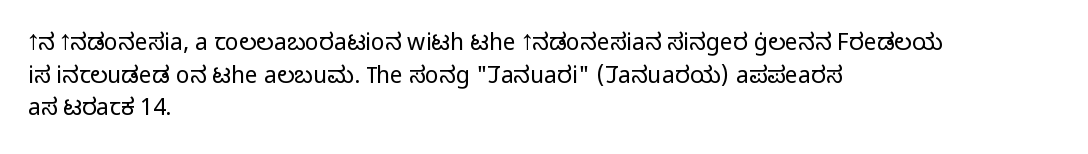
{"italic": "no", "bold": "no", "underline": "no", "align": "left", "line_spacing": "normal", "line_spacing_ratio": 1.42, "letter_spacing": "normal", "letter_spacing_em": 0.0, "glyph_px": 23}
